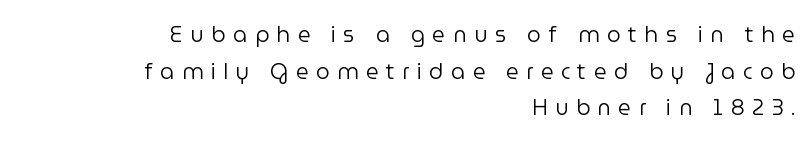
Q: Is the text bold? A: No.
Q: Is the text italic (slanted)? A: No, it is upright.
Q: Is the text underlined? A: No.
Q: How is the paragraph aligned? A: Right-aligned.
Q: Is the spacing between letters normal or unusually wide? A: Unusually wide.
Q: Is the spacing between lines tight, normal or loose? A: Normal.
